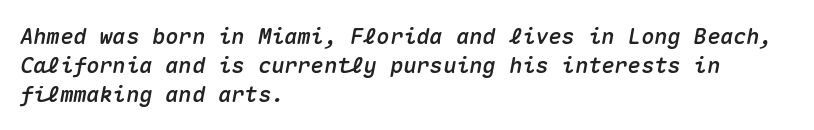
Visually the block forms a straight wall on the left and a jagged coastline on the right. The passage shown has conventional tracking throughout. The words here are not underlined. Does the lettering tilt? It does — this is italic.
